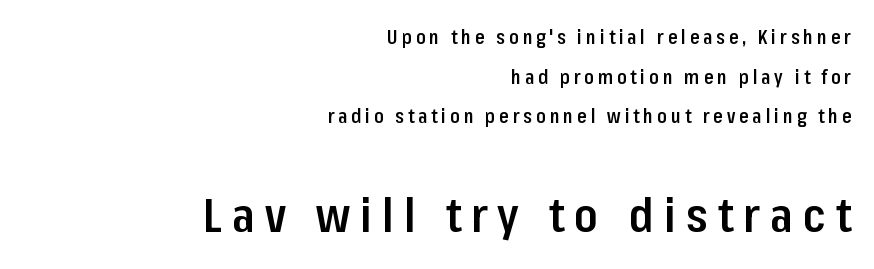
Each glyph is drawn with semibold strokes, heavier than normal yet not fully bold. The space beneath each line is pristine and unruled. Designer's note — italics off, roman on. In terms of letterform style, serifs are entirely absent.
